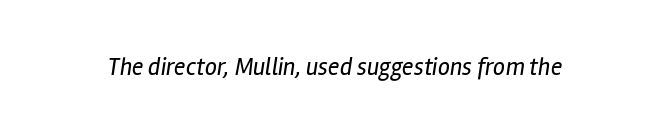
Q: Is the text bold? A: No.
Q: Is the text italic (slanted)? A: Yes, it leans right by about 12 degrees.
Q: Is the text underlined? A: No.
Q: Is the spacing between letters normal or unusually wide? A: Normal.
